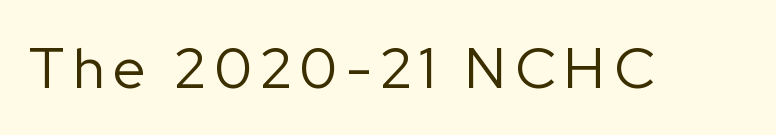
Looks like regular typesetting: each glyph gets only the width it needs. Is the type heavy? It reads as light-to-regular instead. To sum up the face: it is a sans, with no serifs. Tall strokes in this sample are plumb rather than angled. The gap between lines stays unmarked.
